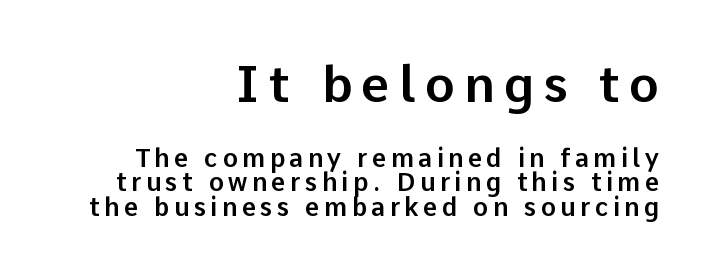
Q: Is the text italic (slanted)? A: No, it is upright.
Q: Is the typeface a serif or a sans-serif typeface? A: Sans-serif.
Q: Is the text underlined? A: No.
Q: How is the paragraph aligned? A: Right-aligned.
Q: Is the spacing between lines tight, normal or loose? A: Tight.
Q: Which block of text is set in a larger size, the first (top) or the second (bottom)? A: The first (top) one.
Q: Width (condensed, normal, or wide)? A: Normal.
Q: Stroke contrast? A: Low.
Q: x-height? A: Medium.
Q: Monospaced? A: No.
